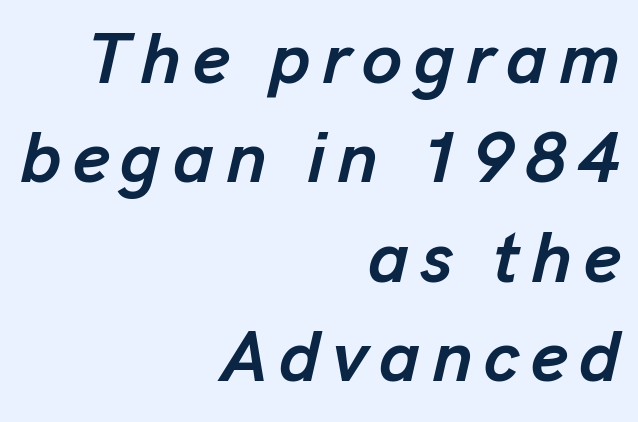
Q: Is the text bold? A: Yes.
Q: Is the text italic (slanted)? A: Yes, it leans right by about 13 degrees.
Q: Is the text underlined? A: No.
Q: How is the paragraph aligned? A: Right-aligned.
Q: Is the spacing between lines tight, normal or loose? A: Normal.
Q: Width (condensed, normal, or wide)? A: Normal.
Q: Stroke contrast? A: Low.
Q: x-height? A: Medium.
Q: Monospaced? A: No.
